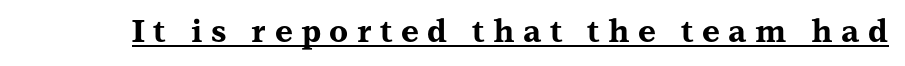
{"serif": "yes", "italic": "no", "bold": "yes", "weight": "bold", "width": "wide", "stroke_contrast": "medium", "x_height": "medium", "monospaced": "no", "underline": "yes", "letter_spacing": "wide", "letter_spacing_em": 0.27, "glyph_px": 31}
